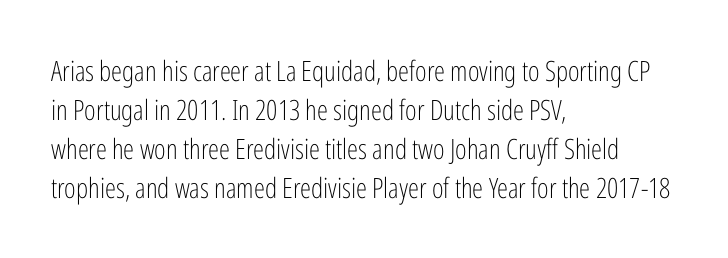
Q: Is the text bold? A: No.
Q: Is the text italic (slanted)? A: No, it is upright.
Q: Is the typeface a serif or a sans-serif typeface? A: Sans-serif.
Q: Is the text underlined? A: No.
Q: How is the paragraph aligned? A: Left-aligned.
Q: Is the spacing between letters normal or unusually wide? A: Normal.
Q: Is the spacing between lines tight, normal or loose? A: Normal.
Q: Width (condensed, normal, or wide)? A: Condensed.
Q: Stroke contrast? A: Low.
Q: x-height? A: Medium.
Q: Monospaced? A: No.
